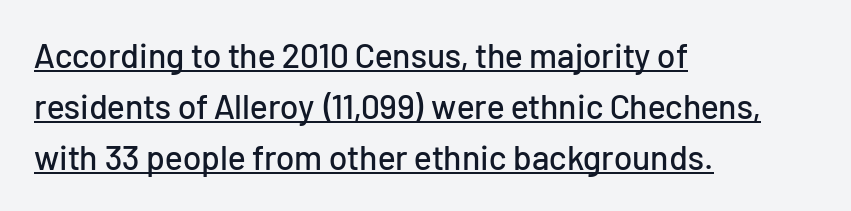
The image shows 34 px sans-serif type, upright; set left-aligned, normal line spacing (1.5x), normal letter spacing, underlined; low stroke contrast and a medium x-height.
